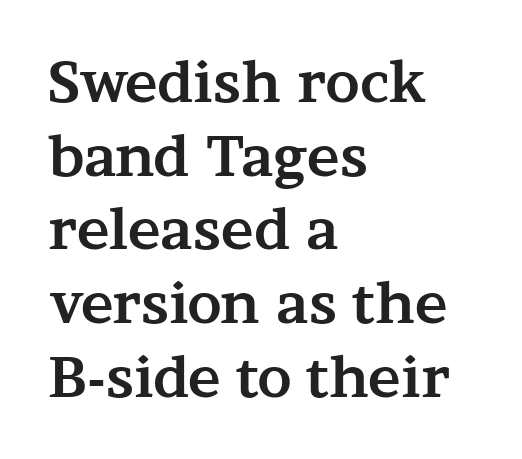
The image shows 55 px bold, wide serif type, upright; set left-aligned, normal line spacing (1.34x), normal letter spacing, not underlined; medium stroke contrast and a medium x-height.
